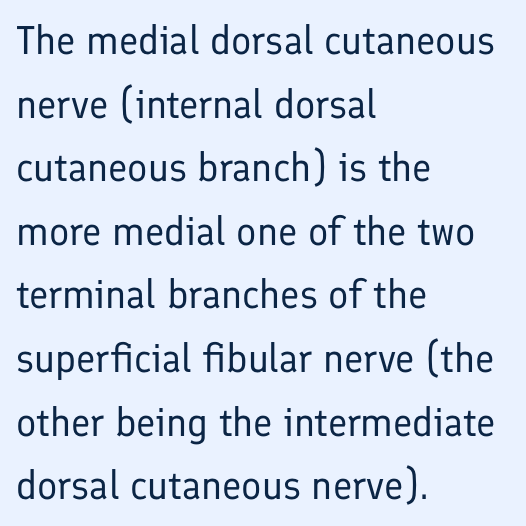
Q: Is the text bold? A: No.
Q: Is the text italic (slanted)? A: No, it is upright.
Q: Is the typeface a serif or a sans-serif typeface? A: Sans-serif.
Q: Is the text underlined? A: No.
Q: How is the paragraph aligned? A: Left-aligned.
Q: Is the spacing between letters normal or unusually wide? A: Normal.
Q: Is the spacing between lines tight, normal or loose? A: Normal.
Q: Width (condensed, normal, or wide)? A: Normal.
Q: Stroke contrast? A: Low.
Q: x-height? A: Medium.
Q: Monospaced? A: No.
